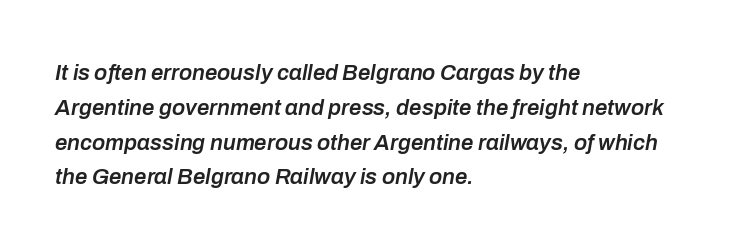
A clean baseline with only descenders dipping below it. Line beginnings align vertically; line endings do not. The face used here is rendered with its standard letterfit. Honestly, the row spacing looks completely unremarkable. It's the slanting kind of type.
